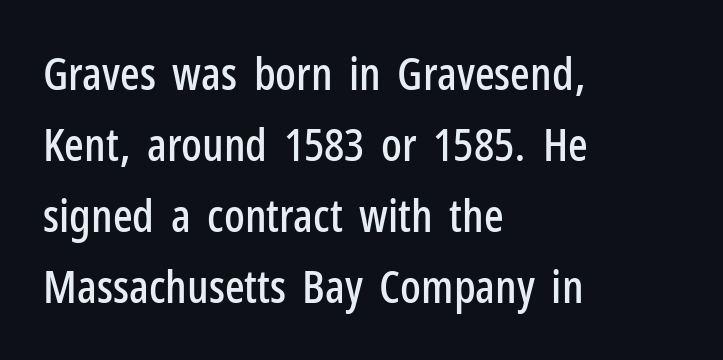
Q: Is the text italic (slanted)? A: No, it is upright.
Q: Is the typeface a serif or a sans-serif typeface? A: Sans-serif.
Q: Is the text underlined? A: No.
Q: How is the paragraph aligned? A: Left-aligned.
Q: Is the spacing between letters normal or unusually wide? A: Normal.
Q: Is the spacing between lines tight, normal or loose? A: Normal.
Q: Width (condensed, normal, or wide)? A: Condensed.
Q: Stroke contrast? A: Low.
Q: x-height? A: Medium.
Q: Monospaced? A: No.
